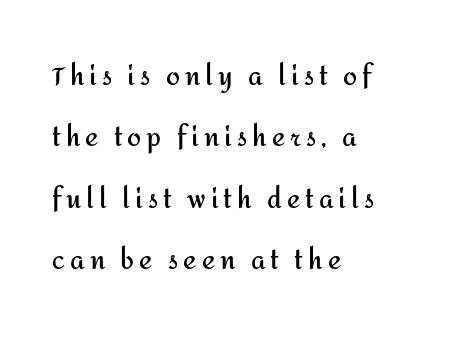
The image shows 25 px bold type, upright; set left-aligned, loose line spacing (2.46x), unusually wide letter spacing (+0.2 em), not underlined.
